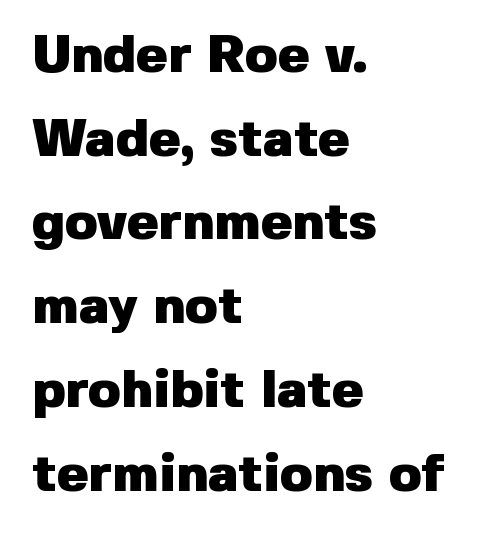
A typesetter would mark this as roman, not italic. Caption: multi-line text, flush left, ragged right. Quick note: underline off. This sample keeps an unexceptional amount of space between lines. The letters advance in unequal steps, a hallmark of proportional type.
